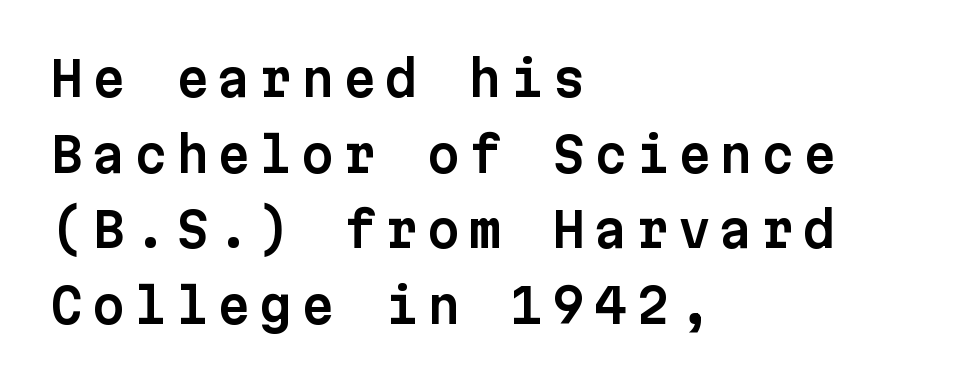
The image shows 47 px sans-serif type, upright, monospaced; set left-aligned, normal line spacing (1.61x), not underlined; low stroke contrast and a medium x-height.
